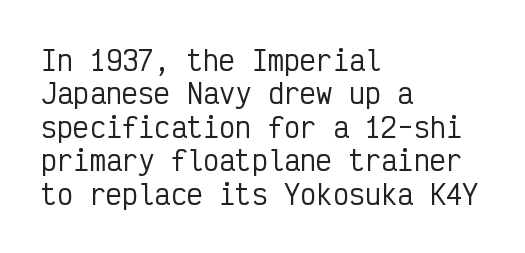
{"italic": "no", "underline": "no", "align": "left", "line_spacing_ratio": 1.24, "letter_spacing": "normal", "letter_spacing_em": 0.0, "glyph_px": 27}
